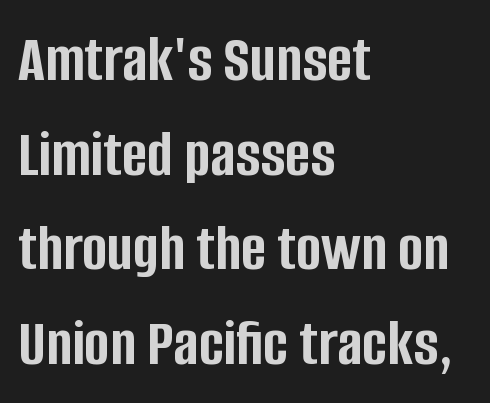
Is the letter spacing exaggerated? No — it looks like the ordinary default. The lines in this sample share a left origin and differ only in where they stop. A bare baseline throughout the passage. Think of a printed novel: that variable character pitch is what you see here. Italic: no, the glyphs are upright roman.
